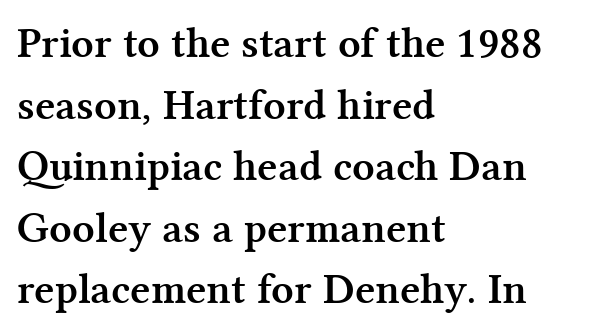
The image shows 44 px semibold serif type, upright; set left-aligned, normal line spacing (1.4x), normal letter spacing, not underlined; medium stroke contrast and a medium x-height.
